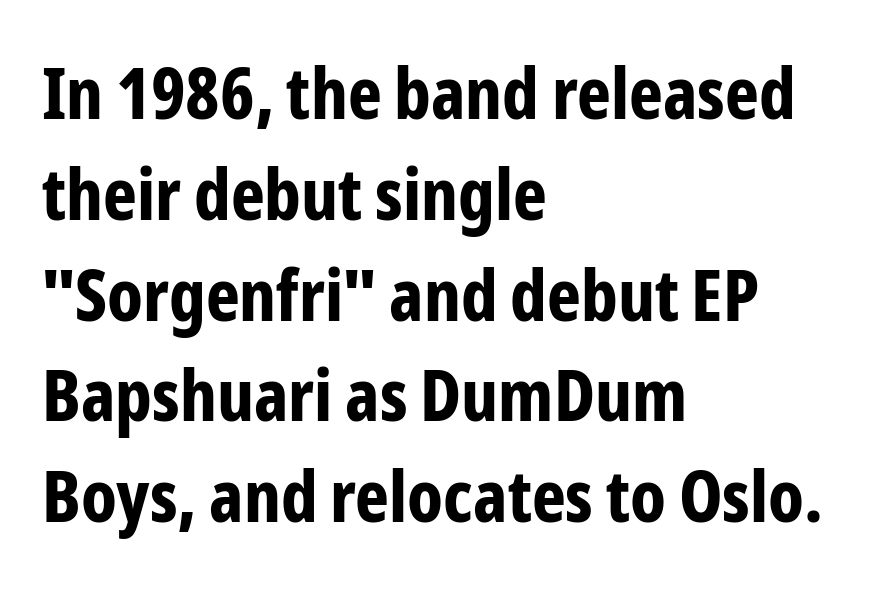
{"serif": "no", "italic": "no", "bold": "yes", "weight": "bold", "width": "condensed", "stroke_contrast": "low", "x_height": "medium", "monospaced": "no", "underline": "no", "align": "left", "line_spacing": "normal", "line_spacing_ratio": 1.4, "letter_spacing": "normal", "letter_spacing_em": 0.0, "glyph_px": 72}
